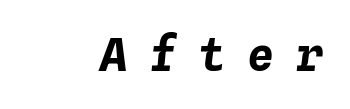
It's the slanting kind of type. Words appear elongated and porous because spacing is wide. Lines of text with bare space underneath. A typesetter would call this monospace, since all characters share one set width.
